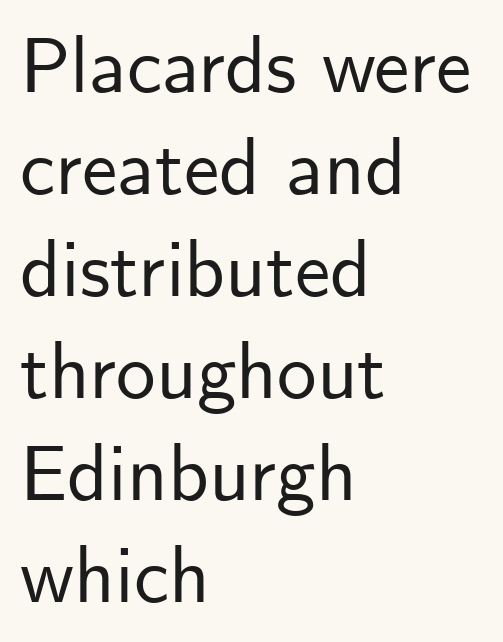
Honestly, there is no underline to notice here at all. The letterforms sit shoulder to shoulder at normal distance. Posture: vertical. This rendering employs a face without finishing strokes, i.e., a sans-serif. The leading is moderate, giving the passage an even texture.
